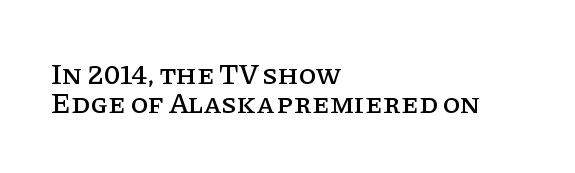
The image shows 29 px serif type, upright; set left-aligned, tight line spacing (0.99x), normal letter spacing, not underlined; low stroke contrast and a large x-height.
